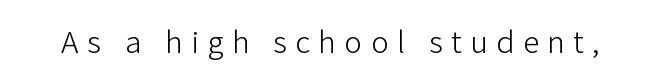
Q: Is the text bold? A: No.
Q: Is the text italic (slanted)? A: No, it is upright.
Q: Is the typeface a serif or a sans-serif typeface? A: Sans-serif.
Q: Is the text underlined? A: No.
Q: Is the spacing between letters normal or unusually wide? A: Unusually wide.
Q: Width (condensed, normal, or wide)? A: Normal.
Q: Stroke contrast? A: Low.
Q: x-height? A: Medium.
Q: Monospaced? A: No.
